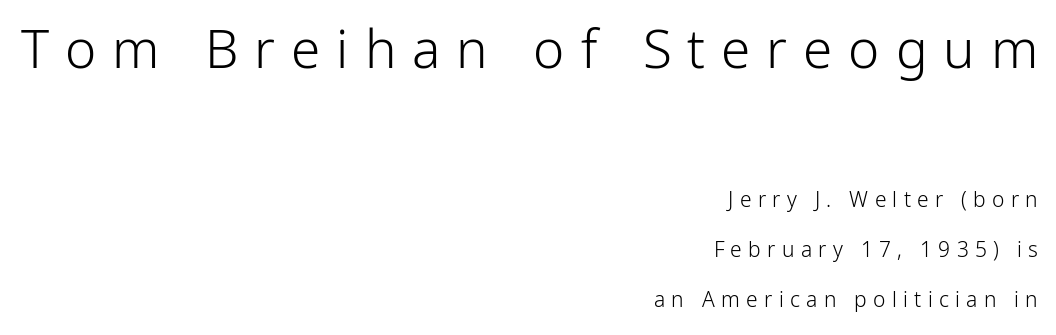
Proportional: the letters do not fall into vertical columns. Line spacing here is loose. Classification — sans serif. The strokes are not fattened; the text isn't bold. Observe the wide spacing: letters keep a clear distance from each other. No italicization has been applied; the sample stays upright.
